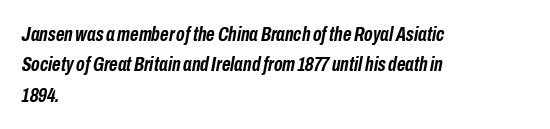
{"italic": "yes", "lean": "right", "slant_degrees": 10, "bold": "yes", "underline": "no", "align": "left", "line_spacing": "normal", "line_spacing_ratio": 1.45, "letter_spacing": "normal", "letter_spacing_em": 0.0, "glyph_px": 21}
